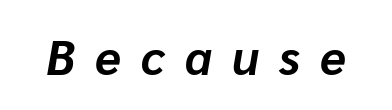
Q: Is the text bold? A: Yes.
Q: Is the text italic (slanted)? A: Yes, it leans right by about 10 degrees.
Q: Is the text underlined? A: No.
Q: Is the spacing between letters normal or unusually wide? A: Unusually wide.
Q: Width (condensed, normal, or wide)? A: Normal.
Q: Stroke contrast? A: Low.
Q: x-height? A: Medium.
Q: Monospaced? A: No.
